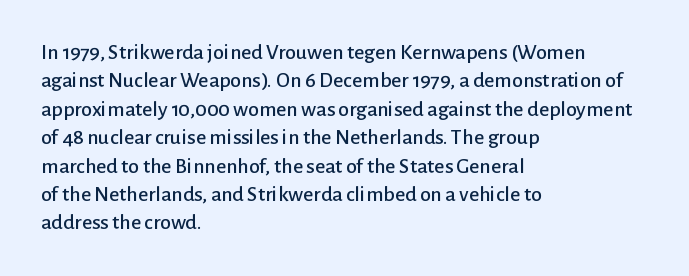
Q: Is the text italic (slanted)? A: No, it is upright.
Q: Is the text underlined? A: No.
Q: How is the paragraph aligned? A: Left-aligned.
Q: Is the spacing between letters normal or unusually wide? A: Normal.
Q: Is the spacing between lines tight, normal or loose? A: Normal.
